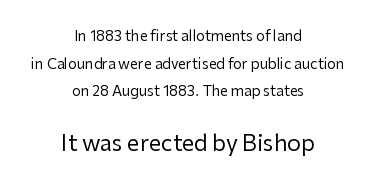
{"italic": "no", "bold": "no", "underline": "no", "align": "center", "line_spacing": "loose", "line_spacing_ratio": 1.97, "letter_spacing": "normal", "letter_spacing_em": 0.0, "larger_block": "second", "size_ratio": 1.57, "glyph_px": 22}
